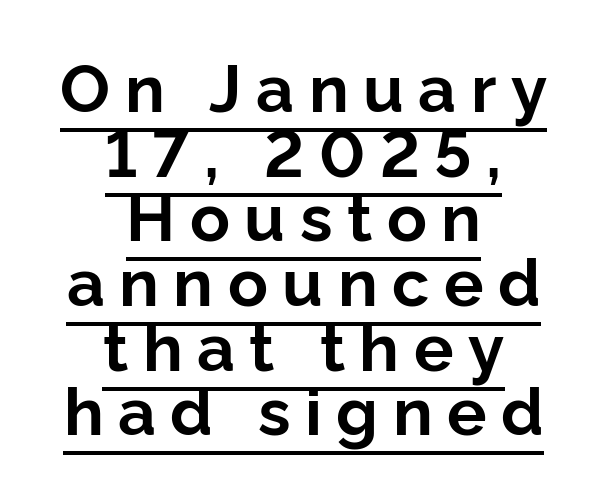
The image shows 66 px bold sans-serif type, upright; set centered, tight line spacing (0.98x), unusually wide letter spacing (+0.22 em), underlined; low stroke contrast and a medium x-height.
